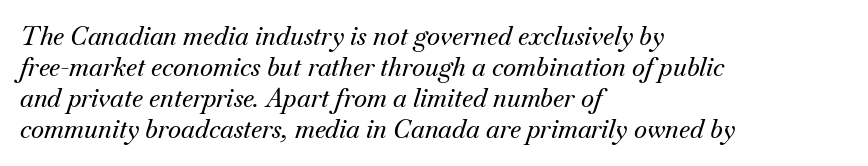
The image shows 25 px text type, italic (leaning right); set left-aligned, line spacing 1.24x, normal letter spacing, not underlined.
